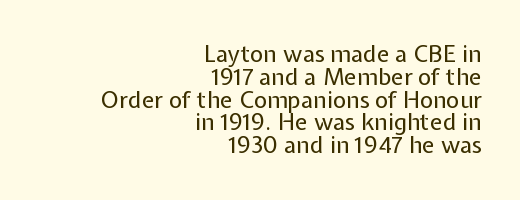
Casual observation: everything's shoved over to the right. A typesetter would mark this as roman, not italic. Notice how descenders almost collide with the ascenders below — that's tight leading. Honestly, there is no underline to notice here at all. No extra tracking has been applied to these lines. Compared with a typical body face, this is equally light or lighter still.
